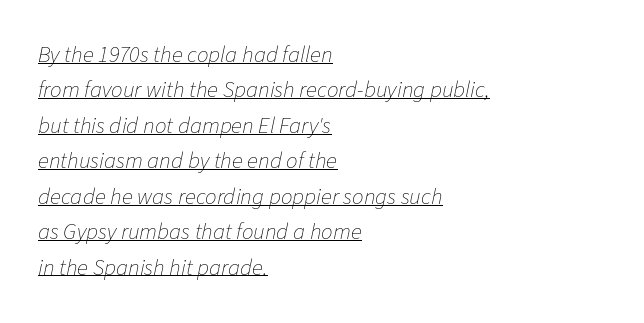
Check the space under the baseline: a stroke is drawn there. Default kerning and tracking; the words read as compact shapes. The rendering uses a moderate line-height, typical for paragraphs. Characters are canted at an angle relative to the baseline's perpendicular.
